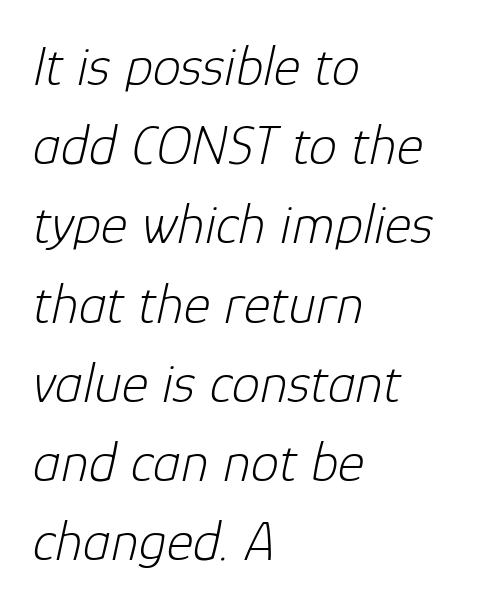
{"italic": "yes", "lean": "right", "slant_degrees": 12, "bold": "no", "weight": "light", "width": "normal", "stroke_contrast": "low", "x_height": "medium", "monospaced": "no", "underline": "no", "align": "left", "line_spacing": "normal", "line_spacing_ratio": 1.39, "letter_spacing": "normal", "letter_spacing_em": 0.0, "glyph_px": 57}
